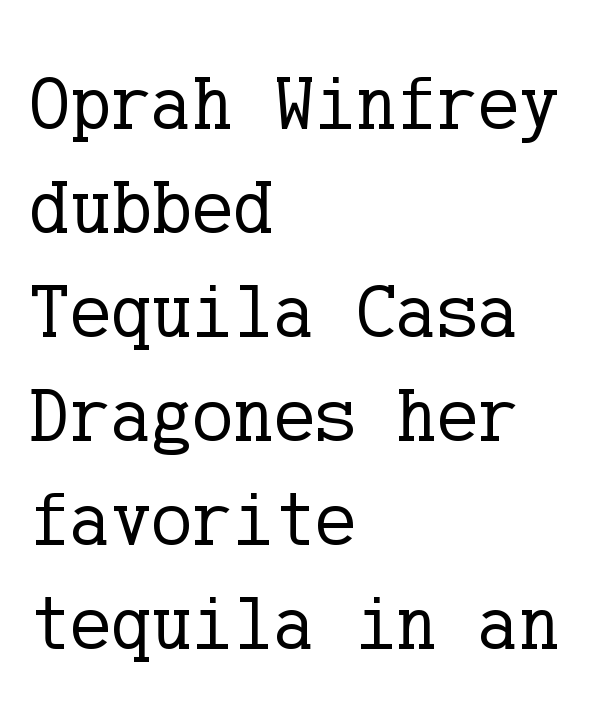
Q: Is the text bold? A: No.
Q: Is the text italic (slanted)? A: No, it is upright.
Q: Is the typeface a serif or a sans-serif typeface? A: Serif.
Q: Is the text underlined? A: No.
Q: How is the paragraph aligned? A: Left-aligned.
Q: Is the spacing between letters normal or unusually wide? A: Normal.
Q: Is the spacing between lines tight, normal or loose? A: Normal.
Q: Width (condensed, normal, or wide)? A: Normal.
Q: Stroke contrast? A: Low.
Q: x-height? A: Medium.
